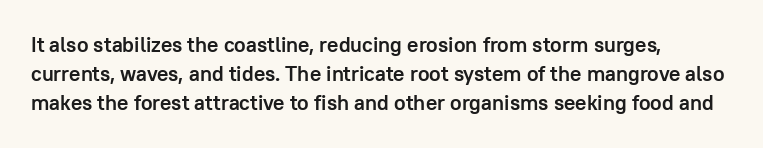
The image shows 21 px bold type, upright; set left-aligned, normal line spacing (1.39x), normal letter spacing, not underlined.
